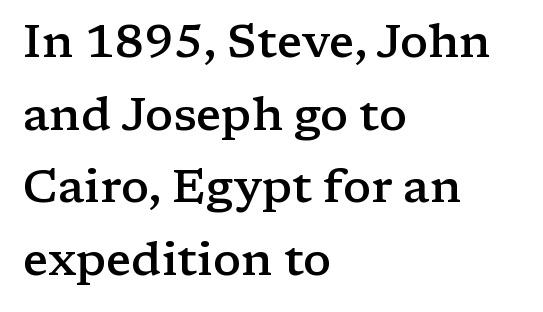
Q: Is the text bold? A: Semi-bold.
Q: Is the text italic (slanted)? A: No, it is upright.
Q: Is the typeface a serif or a sans-serif typeface? A: Serif.
Q: Is the text underlined? A: No.
Q: How is the paragraph aligned? A: Left-aligned.
Q: Is the spacing between letters normal or unusually wide? A: Normal.
Q: Is the spacing between lines tight, normal or loose? A: Normal.
Q: Width (condensed, normal, or wide)? A: Wide.
Q: Stroke contrast? A: Low.
Q: x-height? A: Medium.
Q: Monospaced? A: No.
